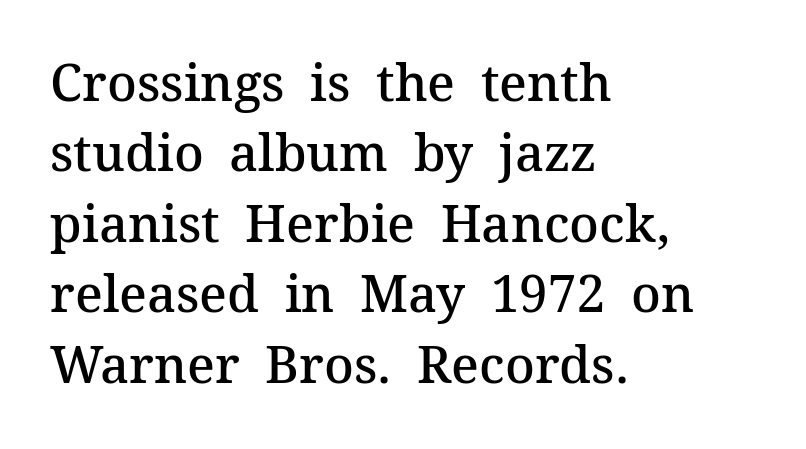
Q: Is the text bold? A: Semi-bold.
Q: Is the text italic (slanted)? A: No, it is upright.
Q: Is the typeface a serif or a sans-serif typeface? A: Serif.
Q: Is the text underlined? A: No.
Q: How is the paragraph aligned? A: Left-aligned.
Q: Is the spacing between letters normal or unusually wide? A: Normal.
Q: Is the spacing between lines tight, normal or loose? A: Normal.
Q: Width (condensed, normal, or wide)? A: Normal.
Q: Stroke contrast? A: Medium.
Q: x-height? A: Medium.
Q: Monospaced? A: No.
